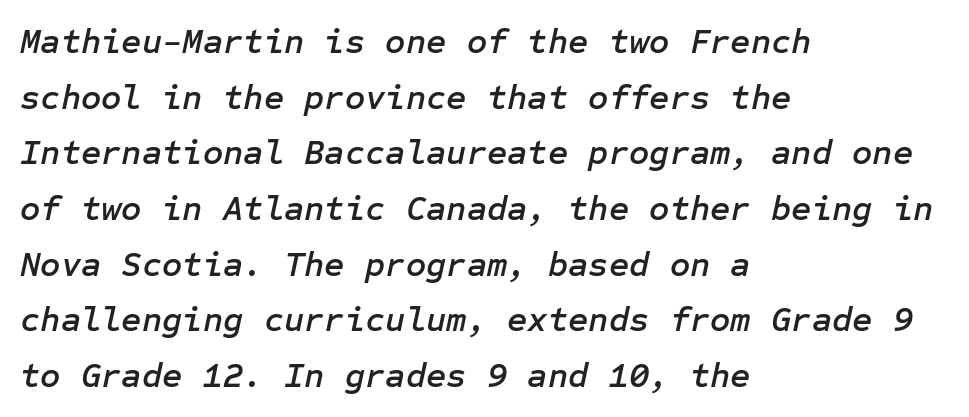
A typesetter would mark this as italic. Anything drawn beneath the words? Only blank space. A typesetter would call this zero additional tracking. Compared with a centered layout, this one pins lines to the left instead. Vertically, the passage feels balanced, rows spaced as you'd expect.
